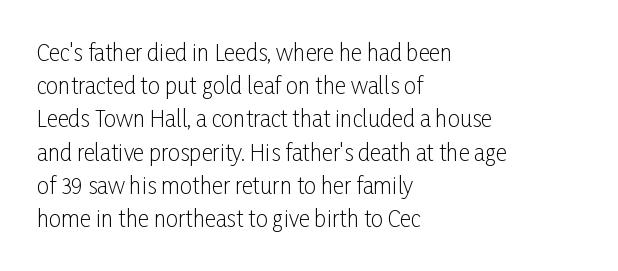
Tall strokes in this sample are plumb rather than angled. Weight: regular or lighter. Tracking value appears to be zero — textbook default spacing. The passage shown stacks its lines at a standard gap. The lines in this sample share a left origin and differ only in where they stop. Anything drawn beneath the words? Only blank space.
